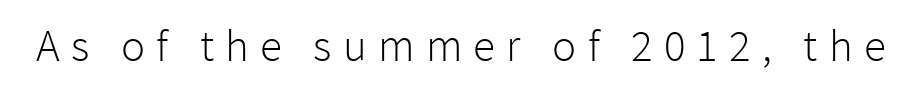
The image shows 45 px light sans-serif type, upright; set unusually wide letter spacing (+0.25 em), not underlined; low stroke contrast and a medium x-height.
